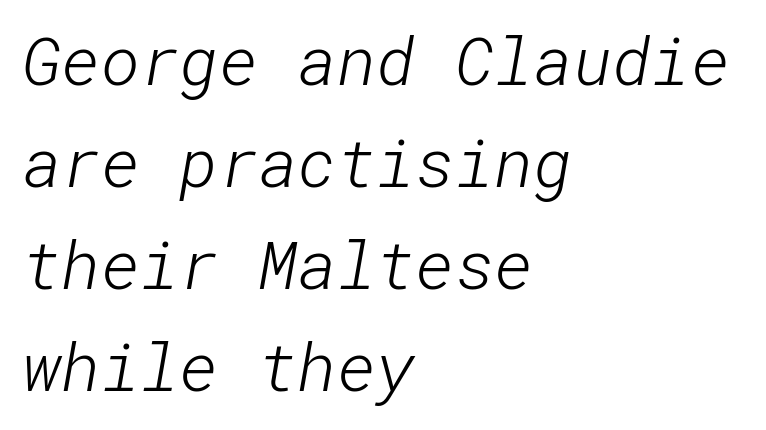
{"serif": "no", "bold": "no", "weight": "light", "width": "normal", "stroke_contrast": "low", "x_height": "medium", "underline": "no", "align": "left", "line_spacing": "normal", "line_spacing_ratio": 1.52, "letter_spacing": "normal", "letter_spacing_em": 0.0, "glyph_px": 67}
